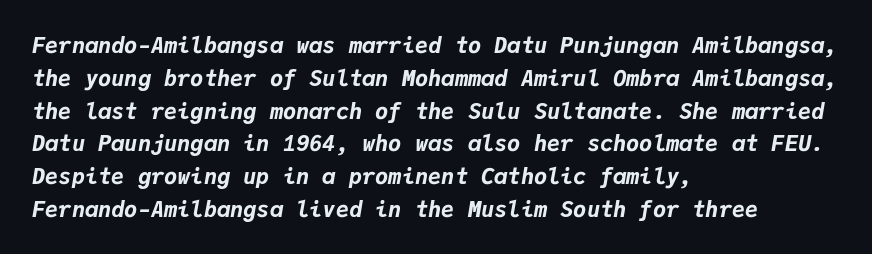
Q: Is the text bold? A: Yes.
Q: Is the text italic (slanted)? A: Yes, it leans right by about 9 degrees.
Q: Is the text underlined? A: No.
Q: How is the paragraph aligned? A: Left-aligned.
Q: Is the spacing between letters normal or unusually wide? A: Normal.
Q: Is the spacing between lines tight, normal or loose? A: Normal.
